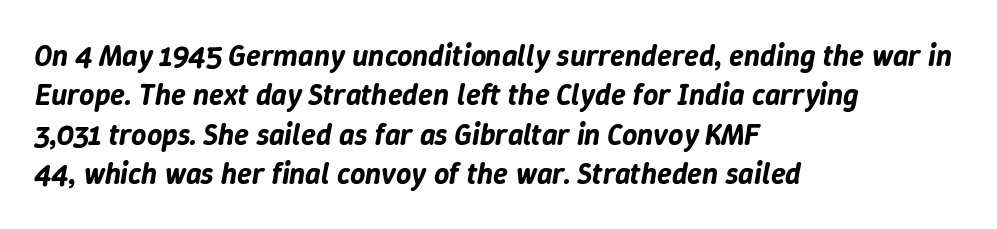
Q: Is the text italic (slanted)? A: Yes, it leans right by about 9 degrees.
Q: Is the text underlined? A: No.
Q: How is the paragraph aligned? A: Left-aligned.
Q: Is the spacing between letters normal or unusually wide? A: Normal.
Q: Is the spacing between lines tight, normal or loose? A: Normal.
Q: Width (condensed, normal, or wide)? A: Normal.
Q: Stroke contrast? A: Low.
Q: x-height? A: Medium.
Q: Monospaced? A: No.
